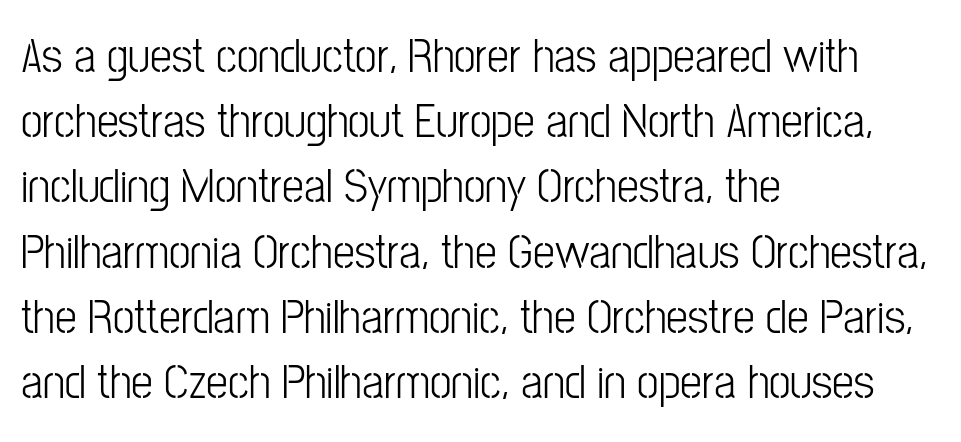
The area under the type is left untouched. Proportional: the letters do not fall into vertical columns. The type sits square on the baseline with zero lean. Notice how descenders clear the ascenders below comfortably — that's standard leading. The letters carry no serifs — their stems end cleanly without finishing strokes. Observe the ordinary spacing: letters are neighbours, not strangers.
